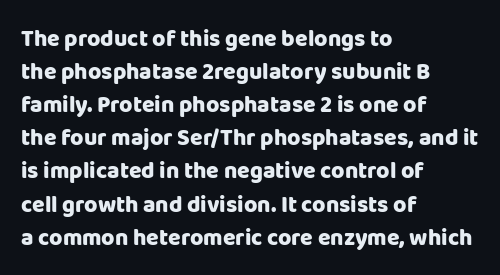
{"italic": "no", "bold": "yes", "underline": "no", "align": "left", "line_spacing": "normal", "line_spacing_ratio": 1.44, "letter_spacing": "normal", "letter_spacing_em": 0.0, "glyph_px": 23}
